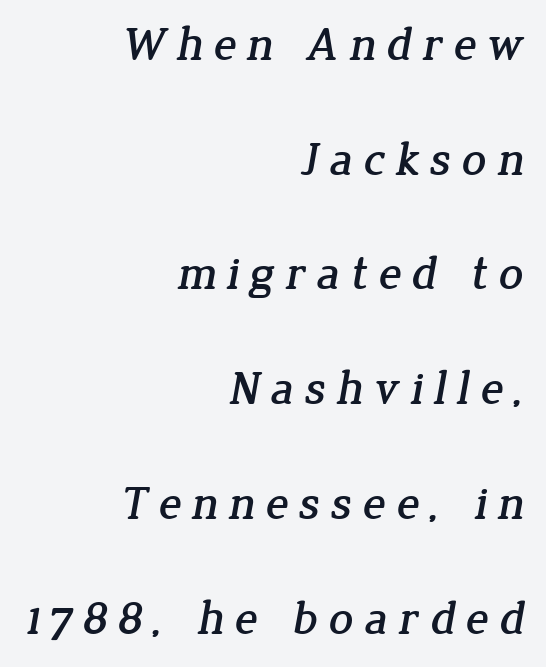
The passage shown is not underscored anywhere. Each new line begins a long way beneath the previous one. Line ends are locked; line starts wander. The horizontal fit of the characters is loose and conspicuously gappy. You can tell from the footed stems that serif type was used.
